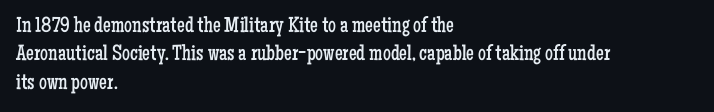
The image shows 22 px text type, upright; set left-aligned, normal line spacing (1.29x), normal letter spacing, not underlined.
